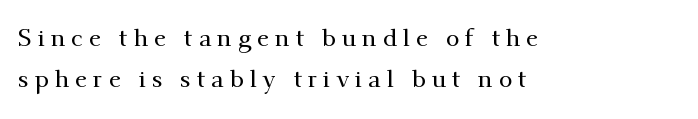
Reading down the column, the eye jumps a familiar distance to each next line. Words appear elongated and porous because spacing is wide. The lines are quadded left. Posture: vertical. The area under the type is left untouched.
